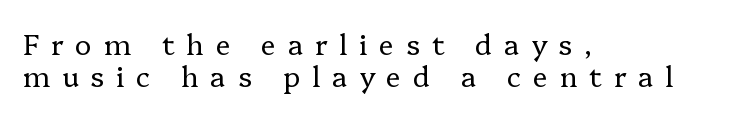
Q: Is the text bold? A: No.
Q: Is the text italic (slanted)? A: No, it is upright.
Q: Is the typeface a serif or a sans-serif typeface? A: Serif.
Q: Is the text underlined? A: No.
Q: How is the paragraph aligned? A: Left-aligned.
Q: Is the spacing between letters normal or unusually wide? A: Unusually wide.
Q: Width (condensed, normal, or wide)? A: Normal.
Q: Stroke contrast? A: Low.
Q: x-height? A: Medium.
Q: Monospaced? A: No.
